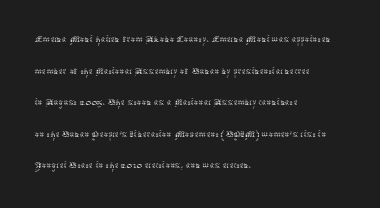
The strokes are not fattened; the text isn't bold. Beneath every word, the page is bare. Every row of glyphs begins at an identical x-position on the left. In terms of posture, this sample is upright.
